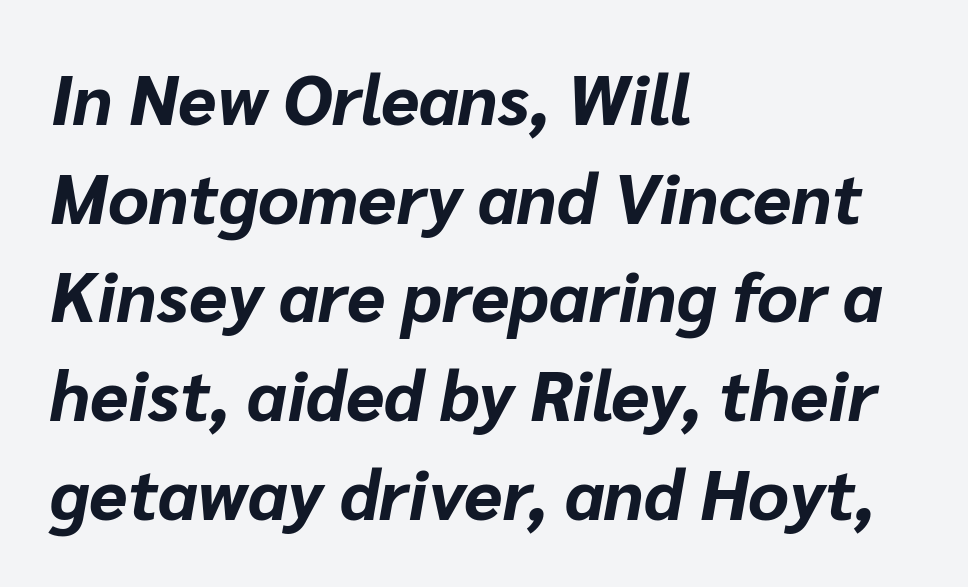
The image shows 70 px bold type, italic (leaning right); set left-aligned, normal line spacing (1.41x), normal letter spacing, not underlined; low stroke contrast and a medium x-height.
